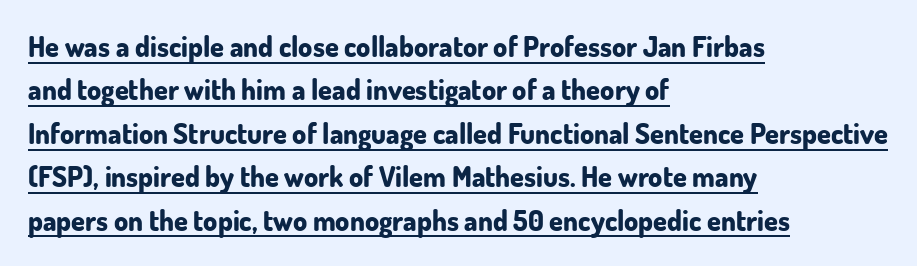
Q: Is the text bold? A: Yes.
Q: Is the text italic (slanted)? A: No, it is upright.
Q: Is the typeface a serif or a sans-serif typeface? A: Sans-serif.
Q: Is the text underlined? A: Yes.
Q: How is the paragraph aligned? A: Left-aligned.
Q: Is the spacing between letters normal or unusually wide? A: Normal.
Q: Is the spacing between lines tight, normal or loose? A: Normal.
Q: Width (condensed, normal, or wide)? A: Normal.
Q: Stroke contrast? A: Low.
Q: x-height? A: Small.
Q: Monospaced? A: No.
